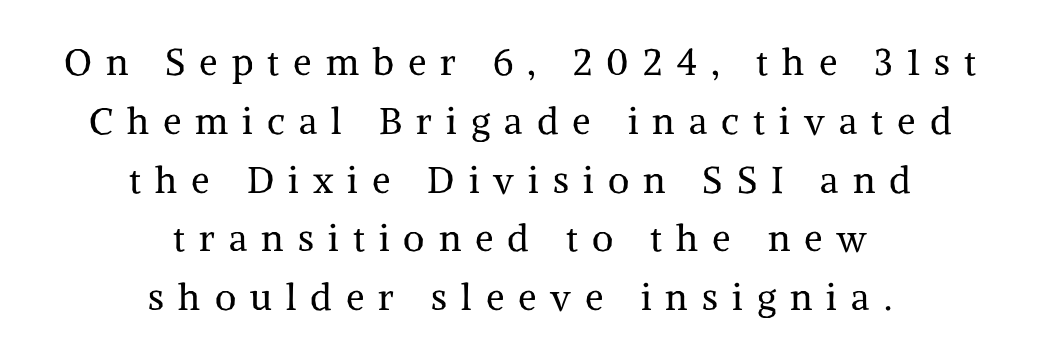
Q: Is the text bold? A: No.
Q: Is the text italic (slanted)? A: No, it is upright.
Q: Is the typeface a serif or a sans-serif typeface? A: Serif.
Q: Is the text underlined? A: No.
Q: How is the paragraph aligned? A: Centered.
Q: Is the spacing between letters normal or unusually wide? A: Unusually wide.
Q: Is the spacing between lines tight, normal or loose? A: Normal.
Q: Width (condensed, normal, or wide)? A: Normal.
Q: Stroke contrast? A: Medium.
Q: x-height? A: Medium.
Q: Monospaced? A: No.
